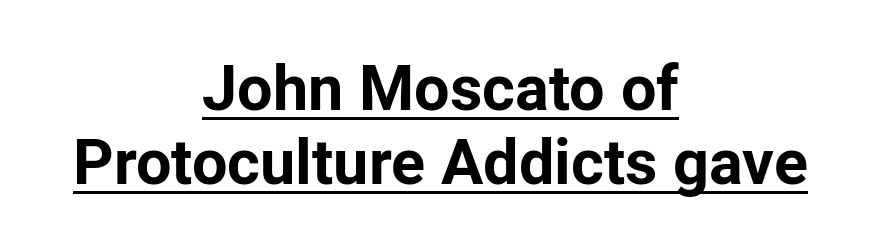
{"serif": "no", "italic": "no", "bold": "yes", "weight": "bold", "width": "normal", "stroke_contrast": "low", "x_height": "medium", "monospaced": "no", "underline": "yes", "align": "center", "line_spacing_ratio": 1.17, "letter_spacing": "normal", "letter_spacing_em": 0.0, "glyph_px": 63}
